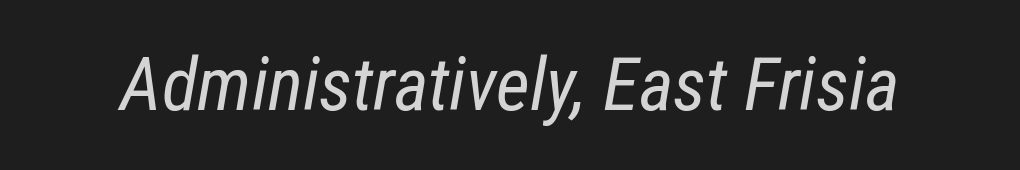
Q: Is the text bold? A: No.
Q: Is the text italic (slanted)? A: Yes, it leans right by about 12 degrees.
Q: Is the text underlined? A: No.
Q: Is the spacing between letters normal or unusually wide? A: Normal.
Q: Width (condensed, normal, or wide)? A: Condensed.
Q: Stroke contrast? A: Low.
Q: x-height? A: Medium.
Q: Monospaced? A: No.
